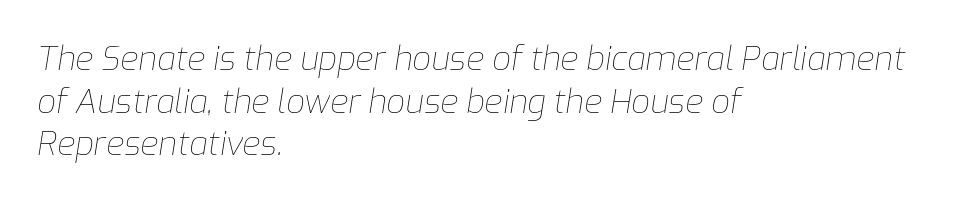
No letter is thick-stroked: the sample isn't bold. Has an underline been added? It has not. The face used here has a pronounced slope to its letters. Evenly set lines give the paragraph a standard silhouette.
